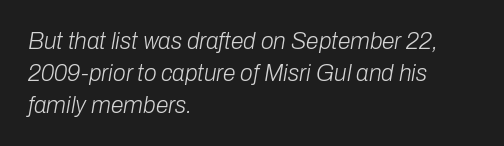
{"italic": "yes", "lean": "right", "slant_degrees": 10, "bold": "no", "underline": "no", "align": "left", "line_spacing": "normal", "line_spacing_ratio": 1.39, "letter_spacing": "normal", "letter_spacing_em": 0.0, "glyph_px": 23}
